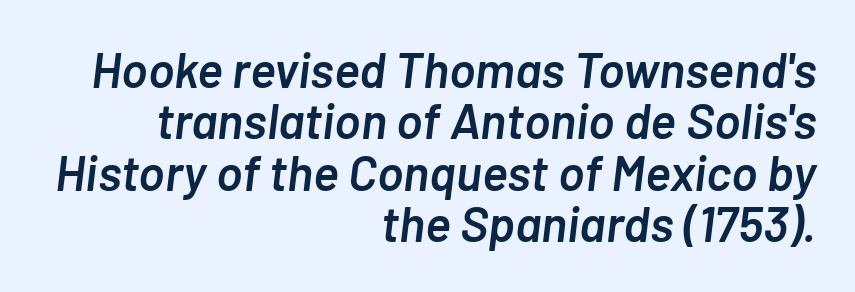
The image shows 49 px semibold type, italic (leaning right); set right-aligned, tight line spacing (1.05x), normal letter spacing, not underlined; low stroke contrast and a medium x-height.
